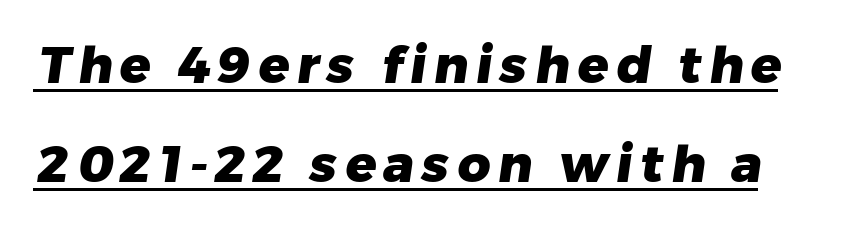
Q: Is the text bold? A: Yes.
Q: Is the typeface a serif or a sans-serif typeface? A: Sans-serif.
Q: Is the text underlined? A: Yes.
Q: Is the spacing between lines tight, normal or loose? A: Loose.
Q: Width (condensed, normal, or wide)? A: Normal.
Q: Stroke contrast? A: Low.
Q: x-height? A: Medium.
Q: Monospaced? A: No.
